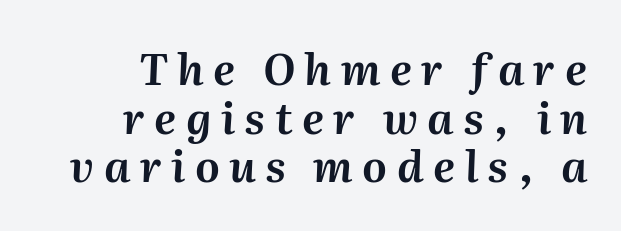
Q: Is the text italic (slanted)? A: Yes, it leans right by about 2 degrees.
Q: Is the text underlined? A: No.
Q: How is the paragraph aligned? A: Right-aligned.
Q: Is the spacing between letters normal or unusually wide? A: Unusually wide.
Q: Is the spacing between lines tight, normal or loose? A: Tight.
Q: Width (condensed, normal, or wide)? A: Normal.
Q: Stroke contrast? A: Medium.
Q: x-height? A: Medium.
Q: Monospaced? A: No.
